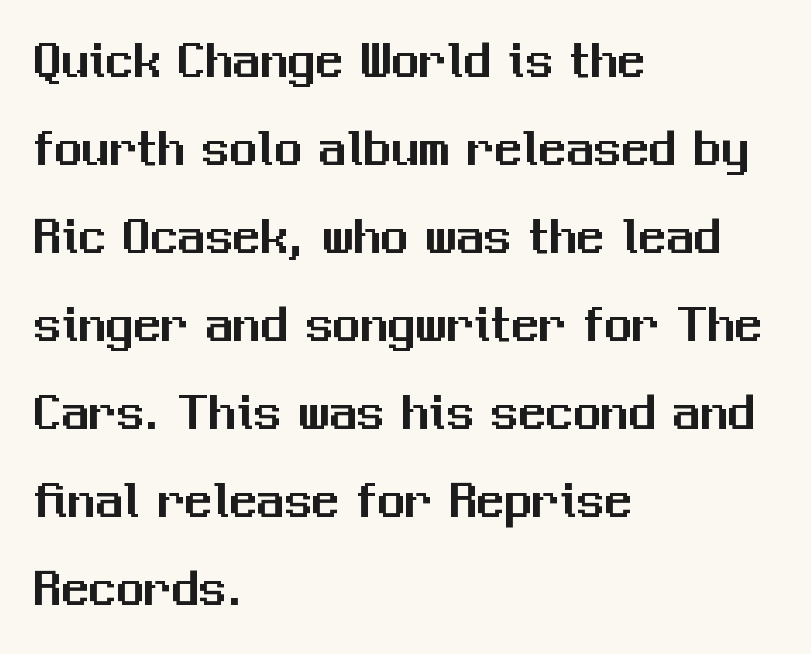
Regular leading. Note the varied advance widths — an 'i' is clearly narrower than an 'm'. A bare baseline throughout the passage. Vertical strokes here are truly vertical.
